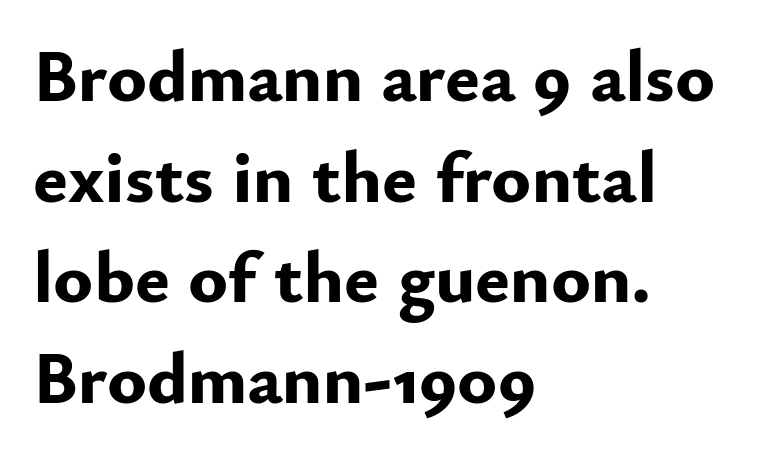
{"serif": "no", "italic": "no", "bold": "yes", "weight": "bold", "width": "normal", "stroke_contrast": "low", "x_height": "small", "monospaced": "no", "underline": "no", "align": "left", "line_spacing": "normal", "line_spacing_ratio": 1.36, "letter_spacing": "normal", "letter_spacing_em": 0.0, "glyph_px": 74}
